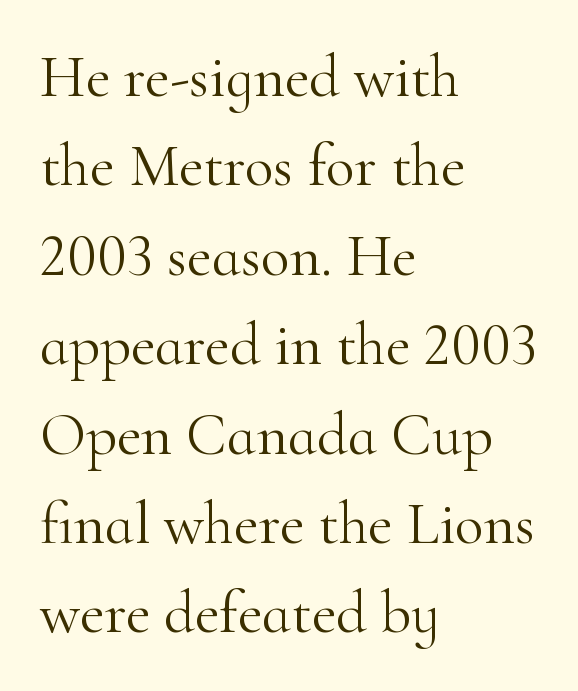
The image shows 60 px light serif type, upright; set left-aligned, normal line spacing (1.49x), normal letter spacing, not underlined; high stroke contrast and a small x-height.
